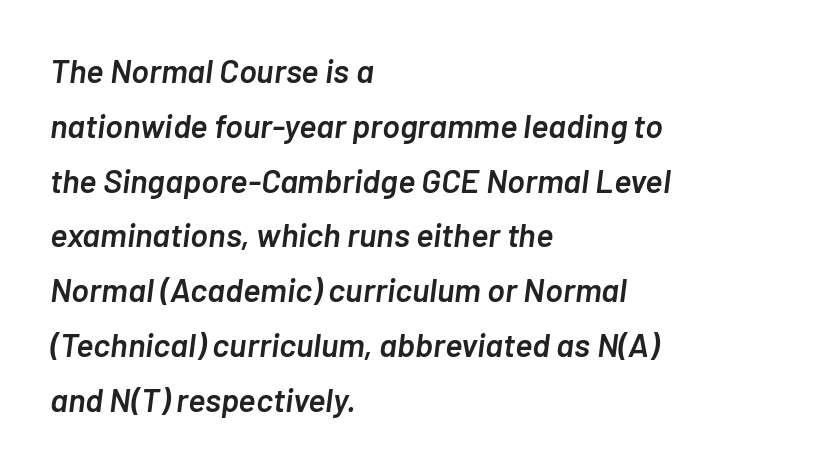
The tracking reads as untouched default to a designer's eye. Each line starts at the same left margin while the right side varies. Does the lettering tilt? It does — this is italic. Varying glyph widths throughout — classic text-font behaviour.
